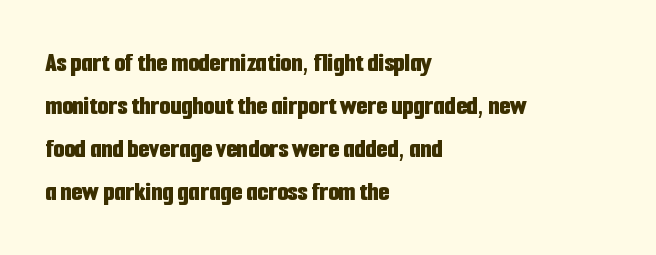
The image shows 28 px bold, condensed sans-serif type, upright; set left-aligned, normal line spacing (1.54x), normal letter spacing, not underlined; low stroke contrast and a medium x-height.
